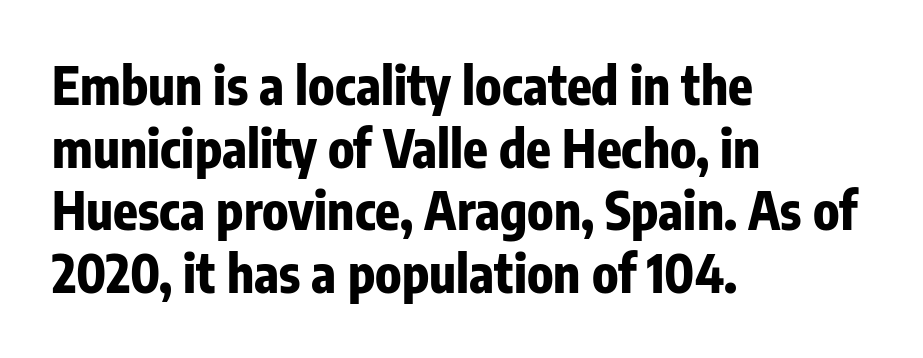
{"serif": "no", "italic": "no", "bold": "yes", "weight": "bold", "width": "condensed", "stroke_contrast": "low", "x_height": "medium", "monospaced": "no", "underline": "no", "align": "left", "line_spacing_ratio": 1.23, "letter_spacing": "normal", "letter_spacing_em": 0.0, "glyph_px": 51}
